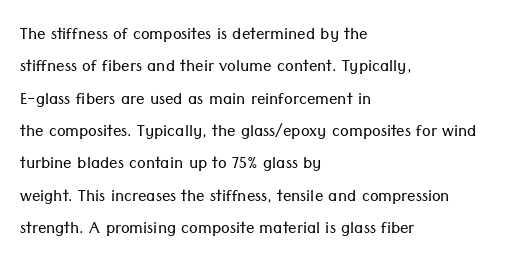
{"italic": "no", "bold": "no", "underline": "no", "align": "left", "line_spacing": "normal", "line_spacing_ratio": 1.54, "letter_spacing": "normal", "letter_spacing_em": 0.0, "glyph_px": 21}
